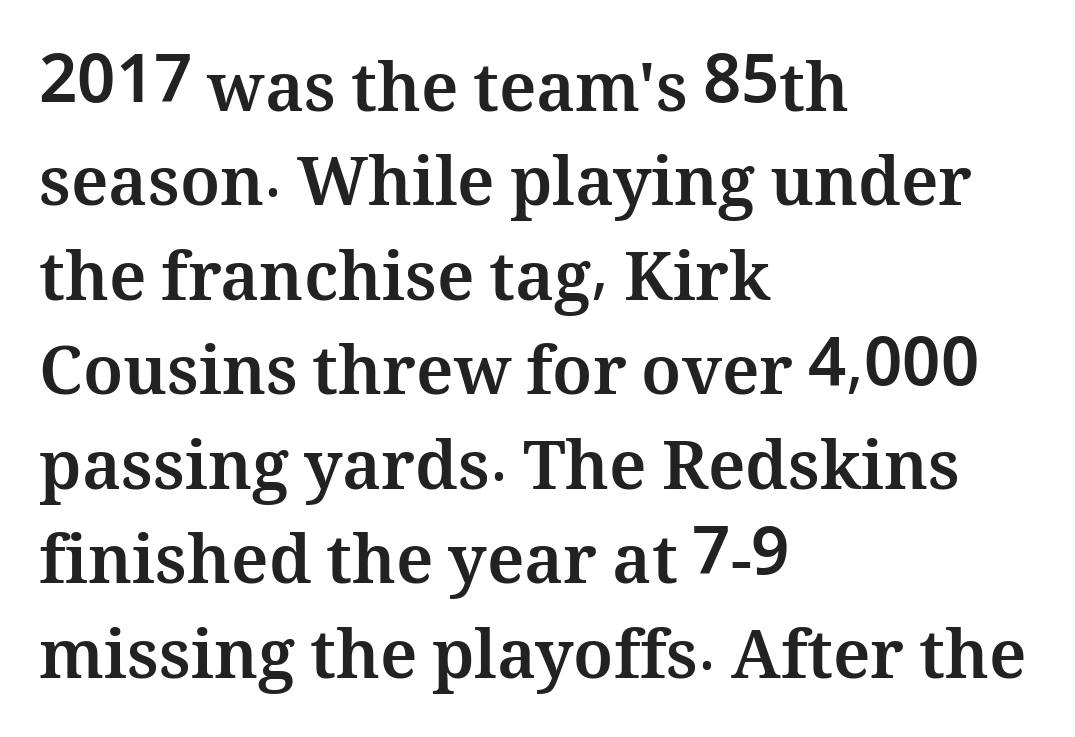
Q: Is the text bold? A: Yes.
Q: Is the text italic (slanted)? A: No, it is upright.
Q: Is the text underlined? A: No.
Q: How is the paragraph aligned? A: Left-aligned.
Q: Is the spacing between letters normal or unusually wide? A: Normal.
Q: Is the spacing between lines tight, normal or loose? A: Normal.
Q: Width (condensed, normal, or wide)? A: Normal.
Q: Stroke contrast? A: Medium.
Q: x-height? A: Medium.
Q: Monospaced? A: No.
